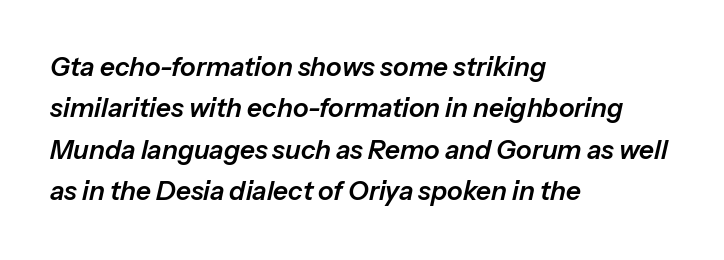
Q: Is the text italic (slanted)? A: Yes, it leans right by about 13 degrees.
Q: Is the text underlined? A: No.
Q: How is the paragraph aligned? A: Left-aligned.
Q: Is the spacing between letters normal or unusually wide? A: Normal.
Q: Is the spacing between lines tight, normal or loose? A: Normal.
